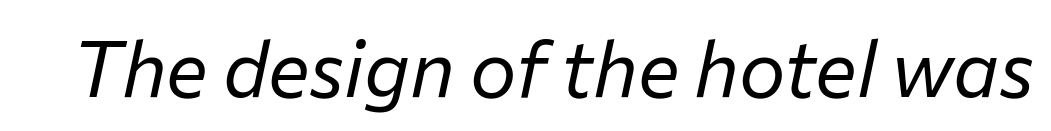
The words here are not underlined. Italic? Definitely — the glyphs are oblique. The typeface has the unassuming heft of standard copy or less. The rendering uses natural spacing where letterforms have individual widths. Standard letterfit; no display-style spreading of the glyphs.
